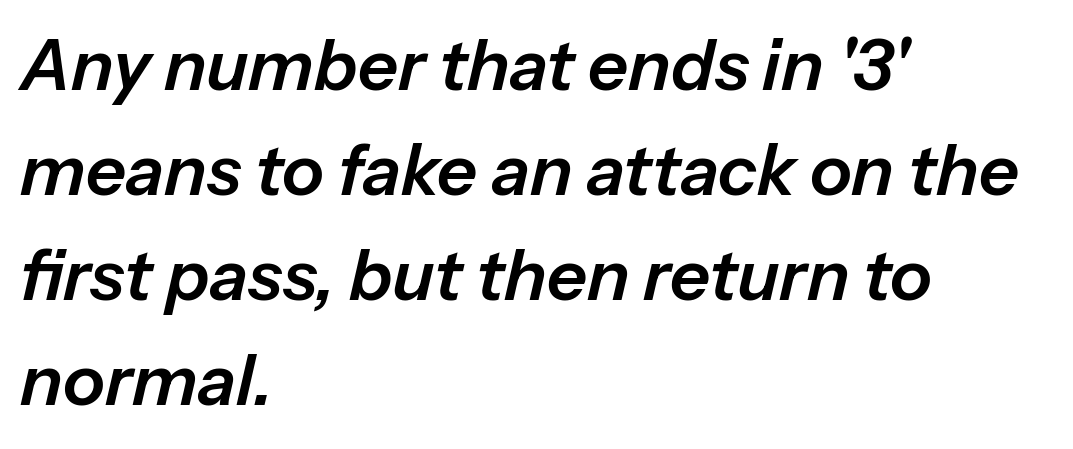
The image shows 70 px text type, italic (leaning right); set left-aligned, normal line spacing (1.5x), normal letter spacing, not underlined; low stroke contrast and a medium x-height.
